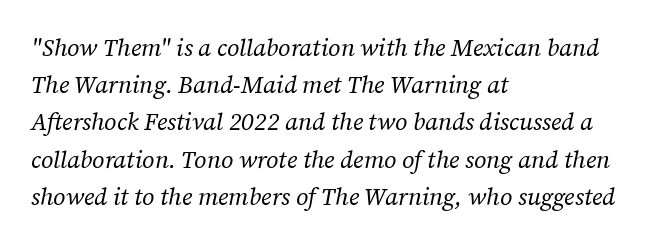
Any mark beneath the type? The region is blank. Glyph-to-glyph distance matches everyday printed text. Would a proofreader flag this as italicized? Yes. In CSS terms this would be text-align: left. Vertical spacing — default.
